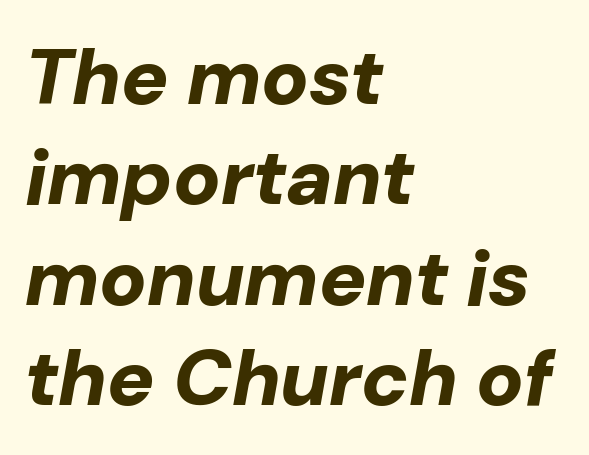
Q: Is the text bold? A: Yes.
Q: Is the text italic (slanted)? A: Yes, it leans right by about 10 degrees.
Q: Is the text underlined? A: No.
Q: How is the paragraph aligned? A: Left-aligned.
Q: Is the spacing between letters normal or unusually wide? A: Normal.
Q: Is the spacing between lines tight, normal or loose? A: Normal.
Q: Width (condensed, normal, or wide)? A: Normal.
Q: Stroke contrast? A: Low.
Q: x-height? A: Medium.
Q: Monospaced? A: No.
